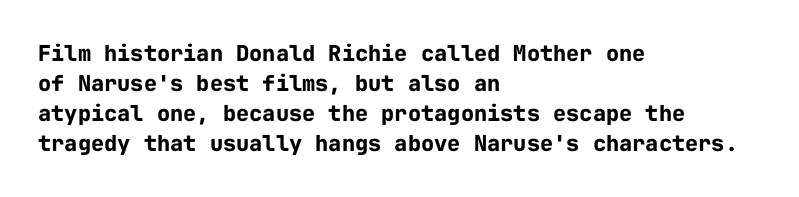
{"italic": "no", "bold": "yes", "underline": "no", "align": "left", "line_spacing": "normal", "line_spacing_ratio": 1.37, "letter_spacing": "normal", "letter_spacing_em": 0.0, "glyph_px": 22}
